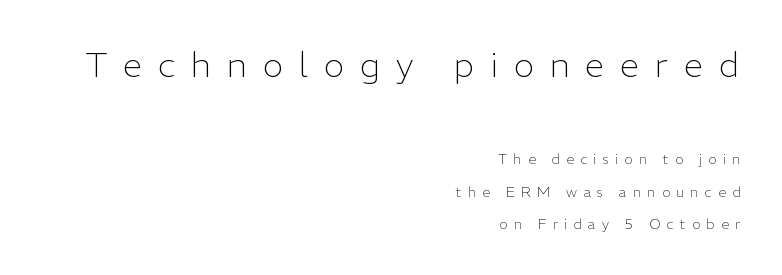
Q: Is the text bold? A: No.
Q: Is the text italic (slanted)? A: No, it is upright.
Q: Is the typeface a serif or a sans-serif typeface? A: Sans-serif.
Q: Is the text underlined? A: No.
Q: How is the paragraph aligned? A: Right-aligned.
Q: Is the spacing between letters normal or unusually wide? A: Unusually wide.
Q: Is the spacing between lines tight, normal or loose? A: Loose.
Q: Which block of text is set in a larger size, the first (top) or the second (bottom)? A: The first (top) one.
Q: Width (condensed, normal, or wide)? A: Normal.
Q: Stroke contrast? A: Low.
Q: x-height? A: Medium.
Q: Monospaced? A: No.
